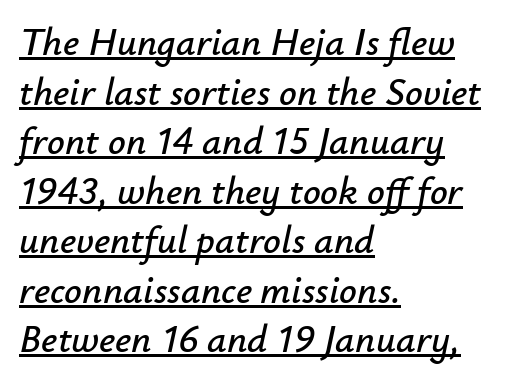
Standard letterfit; no display-style spreading of the glyphs. Slanted lettering throughout. Which margin do the lines hug? The left one — the right edge is uneven. A normal amount of white space separates one row of letters from the next. This sample has the flowing, uneven cadence of proportional lettering. You can see a thin bar hugging the bottom of the glyphs.
